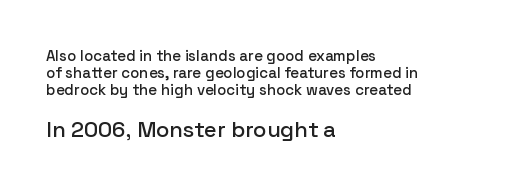
Q: Is the text italic (slanted)? A: No, it is upright.
Q: Is the text underlined? A: No.
Q: How is the paragraph aligned? A: Left-aligned.
Q: Is the spacing between letters normal or unusually wide? A: Normal.
Q: Is the spacing between lines tight, normal or loose? A: Tight.
Q: Which block of text is set in a larger size, the first (top) or the second (bottom)? A: The second (bottom) one.
